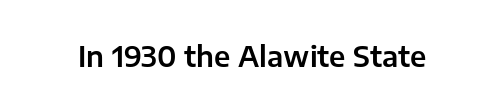
{"serif": "no", "italic": "no", "width": "normal", "stroke_contrast": "low", "x_height": "medium", "monospaced": "no", "underline": "no", "letter_spacing": "normal", "letter_spacing_em": 0.0, "glyph_px": 28}
